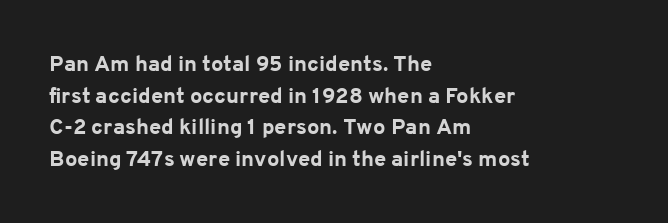
Q: Is the text bold? A: Yes.
Q: Is the text italic (slanted)? A: No, it is upright.
Q: Is the text underlined? A: No.
Q: How is the paragraph aligned? A: Left-aligned.
Q: Is the spacing between letters normal or unusually wide? A: Normal.
Q: Is the spacing between lines tight, normal or loose? A: Normal.
